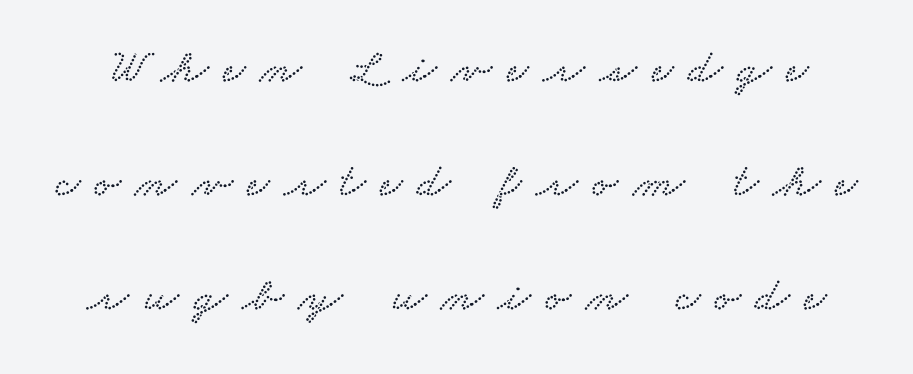
Do the characters align in a grid? No, the font is proportional. Words appear elongated and porous because spacing is wide. This sample uses a serif face. Underlining? Definitely not there. Interline gaps are noticeably wide in this sample.
